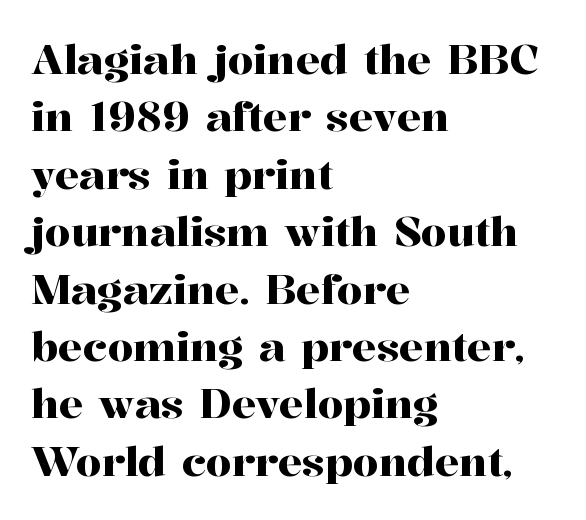
The image shows 41 px serif type, upright; set left-aligned, normal line spacing (1.4x), normal letter spacing, not underlined; high stroke contrast and a medium x-height.
